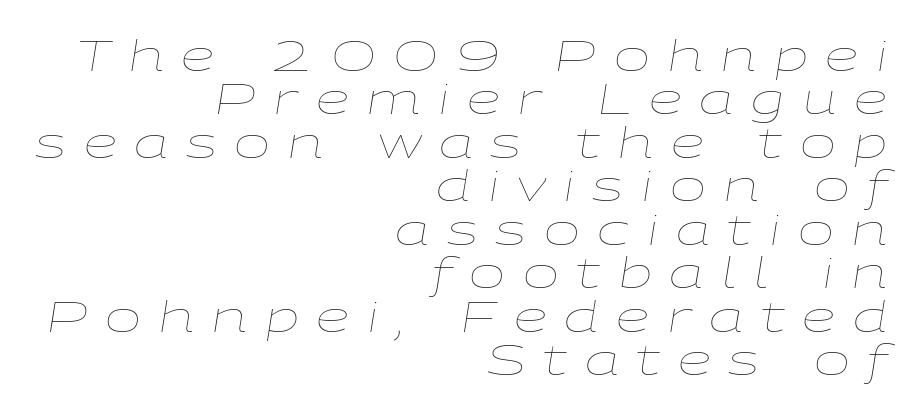
Q: Is the text bold? A: No.
Q: Is the text italic (slanted)? A: Yes, it leans right by about 9 degrees.
Q: Is the text underlined? A: No.
Q: How is the paragraph aligned? A: Right-aligned.
Q: Is the spacing between letters normal or unusually wide? A: Unusually wide.
Q: Is the spacing between lines tight, normal or loose? A: Tight.
Q: Width (condensed, normal, or wide)? A: Wide.
Q: Stroke contrast? A: Low.
Q: x-height? A: Medium.
Q: Monospaced? A: No.
